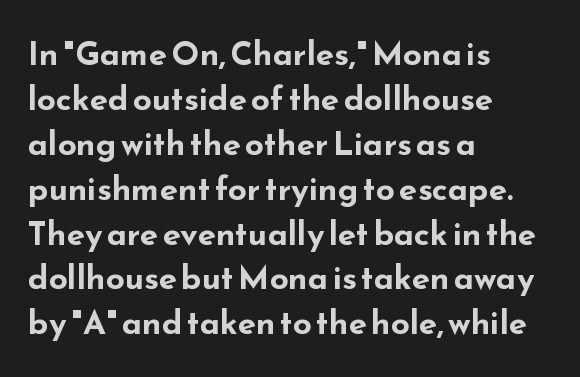
{"serif": "no", "italic": "no", "bold": "yes", "weight": "bold", "width": "wide", "stroke_contrast": "low", "x_height": "small", "monospaced": "no", "underline": "no", "align": "left", "line_spacing": "normal", "line_spacing_ratio": 1.36, "letter_spacing": "normal", "letter_spacing_em": 0.0, "glyph_px": 33}
